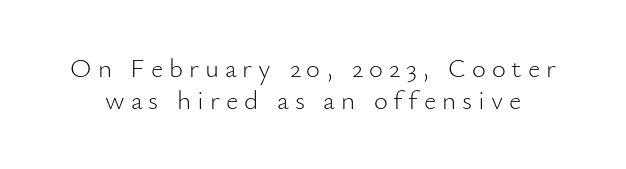
The image shows 27 px text type, upright; set line spacing 1.18x, unusually wide letter spacing (+0.22 em), not underlined.
